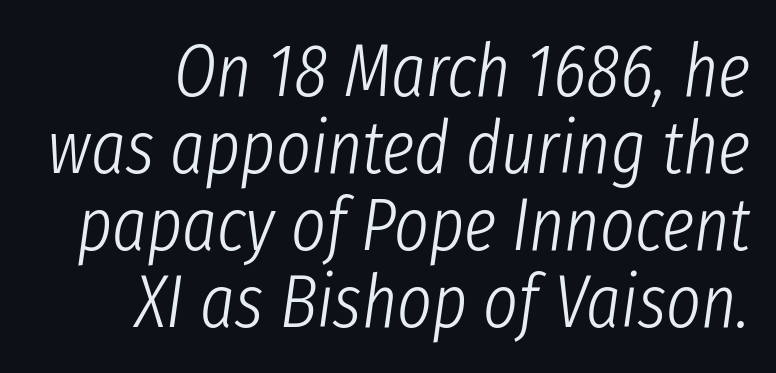
This sample is right-justified, so line beginnings fall wherever the words allow. The whole block is typeset with a tilt. Heaviness? Minimal to ordinary, like unemphasized prose. The gaps between neighbouring characters are ordinary and unremarkable. Is this a fixed-width face? No — the glyphs have proportional, varying widths. Descenders are the only things crossing below the line.
